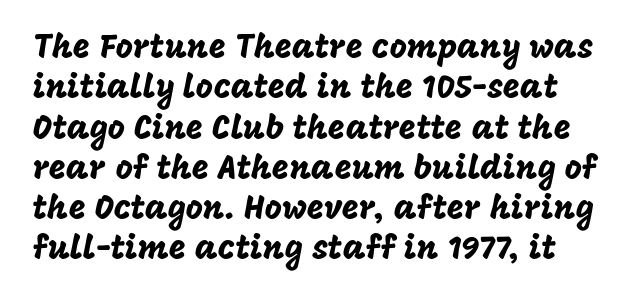
The image shows 33 px sans-serif type; set line spacing 1.22x, normal letter spacing, not underlined; low stroke contrast and a large x-height.
